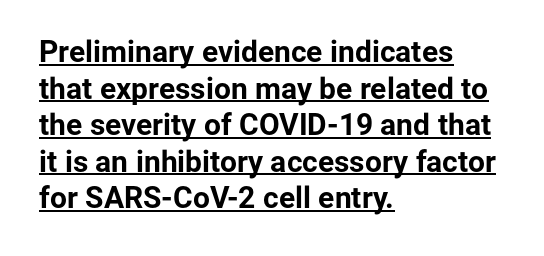
{"serif": "no", "italic": "no", "bold": "yes", "weight": "bold", "width": "normal", "stroke_contrast": "low", "x_height": "medium", "monospaced": "no", "underline": "yes", "align": "left", "line_spacing_ratio": 1.22, "letter_spacing": "normal", "letter_spacing_em": 0.0, "glyph_px": 30}
